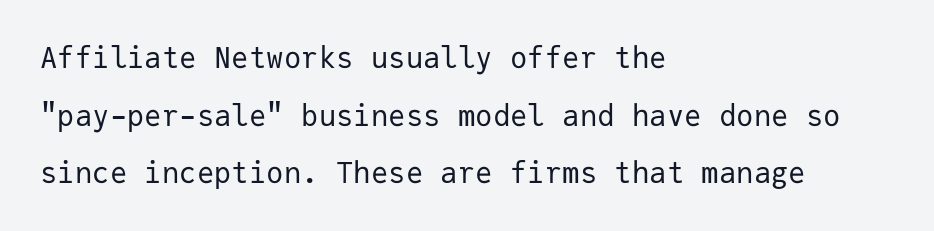
Q: Is the text bold? A: No.
Q: Is the text italic (slanted)? A: No, it is upright.
Q: Is the typeface a serif or a sans-serif typeface? A: Sans-serif.
Q: Is the text underlined? A: No.
Q: How is the paragraph aligned? A: Left-aligned.
Q: Is the spacing between letters normal or unusually wide? A: Normal.
Q: Is the spacing between lines tight, normal or loose? A: Loose.
Q: Width (condensed, normal, or wide)? A: Normal.
Q: Stroke contrast? A: Low.
Q: x-height? A: Medium.
Q: Monospaced? A: Yes.
